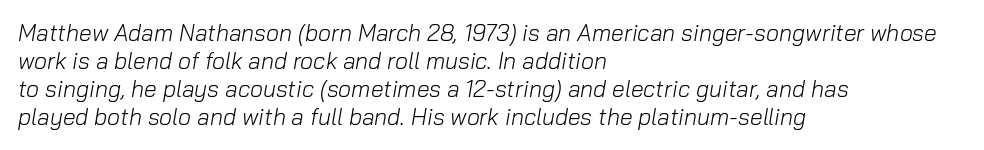
Q: Is the text bold? A: No.
Q: Is the text italic (slanted)? A: Yes, it leans right by about 10 degrees.
Q: Is the text underlined? A: No.
Q: How is the paragraph aligned? A: Left-aligned.
Q: Is the spacing between letters normal or unusually wide? A: Normal.
